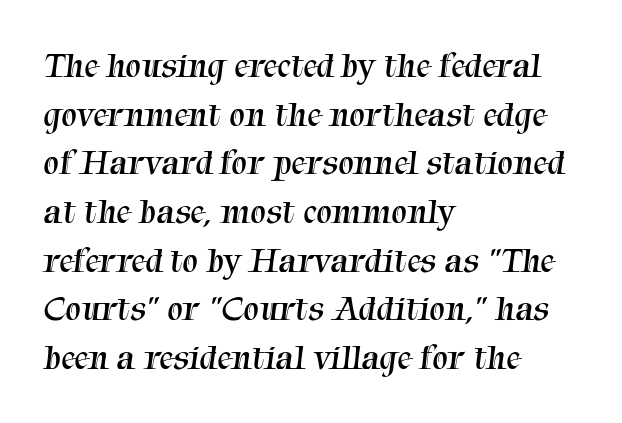
Q: Is the text bold? A: No.
Q: Is the typeface a serif or a sans-serif typeface? A: Serif.
Q: Is the text underlined? A: No.
Q: How is the paragraph aligned? A: Left-aligned.
Q: Is the spacing between letters normal or unusually wide? A: Normal.
Q: Is the spacing between lines tight, normal or loose? A: Normal.
Q: Width (condensed, normal, or wide)? A: Normal.
Q: Stroke contrast? A: Medium.
Q: x-height? A: Medium.
Q: Monospaced? A: No.
